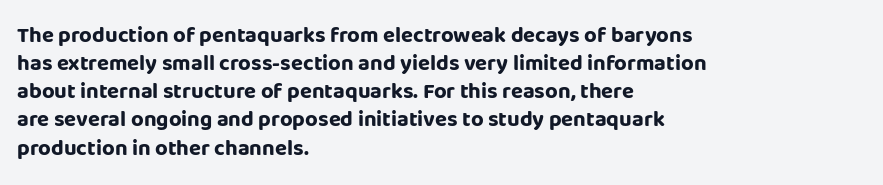
Q: Is the text bold? A: Yes.
Q: Is the text italic (slanted)? A: No, it is upright.
Q: Is the text underlined? A: No.
Q: How is the paragraph aligned? A: Left-aligned.
Q: Is the spacing between letters normal or unusually wide? A: Normal.
Q: Is the spacing between lines tight, normal or loose? A: Normal.
